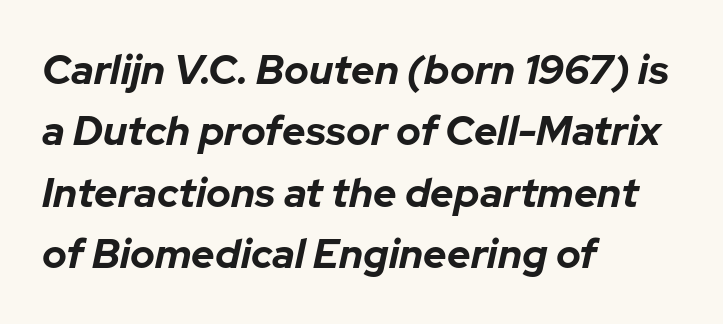
The image shows 41 px bold type, italic (leaning right); set left-aligned, normal line spacing (1.5x), normal letter spacing, not underlined; low stroke contrast and a medium x-height.
